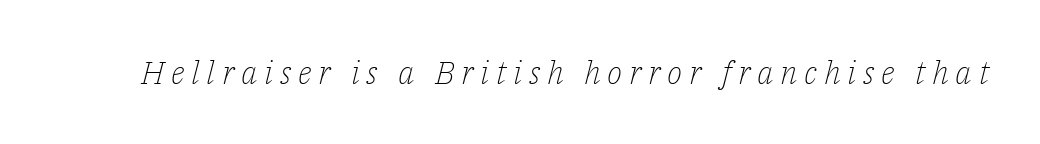
A typesetter would label this face a serif. Students, note that the glyphs here are deliberately spaced far apart. Varying glyph widths throughout — classic text-font behaviour. Counters stay open thanks to moderate or lighter strokes. Descenders are the only things crossing below the line. Style check: oblique.
